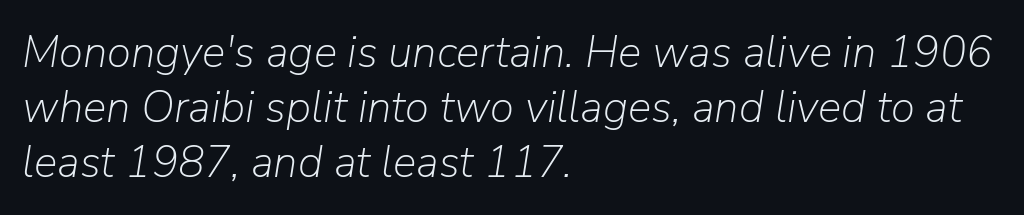
Weight: in the light-to-regular range. Looks like regular typesetting: each glyph gets only the width it needs. Regular leading. The whole block is typeset with a tilt. Nobody touched the tracking dial on this one. Check under the words: just untouched page.
